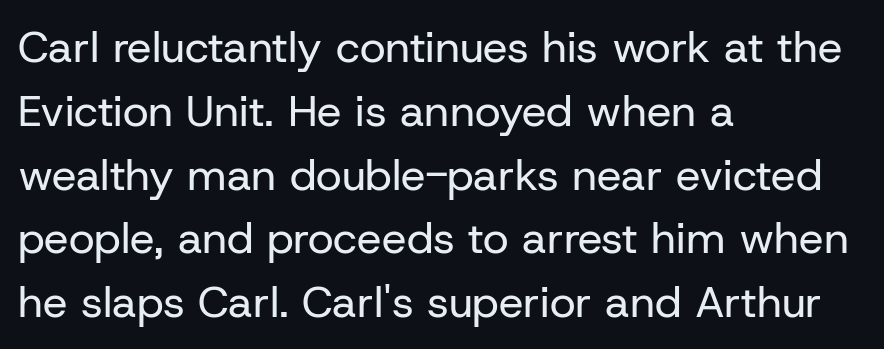
Weight: not bold — regular or lighter. The words here are not underlined. The vertical gap from one line to the next is medium. The face used here is a sans, in the tradition of grotesques and geometrics. Compared with typical body copy, the letter spacing here is the same.
